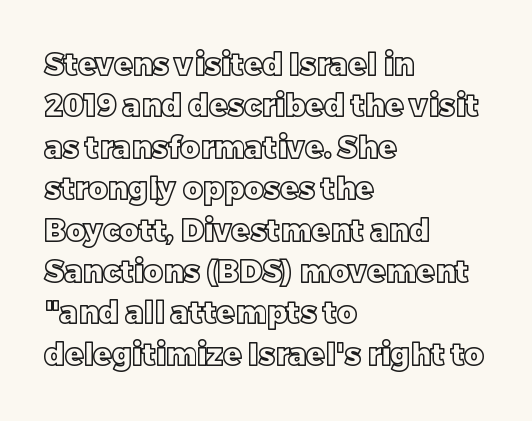
The image shows 30 px text type, upright; set left-aligned, normal line spacing (1.38x), normal letter spacing, not underlined; a large x-height.
